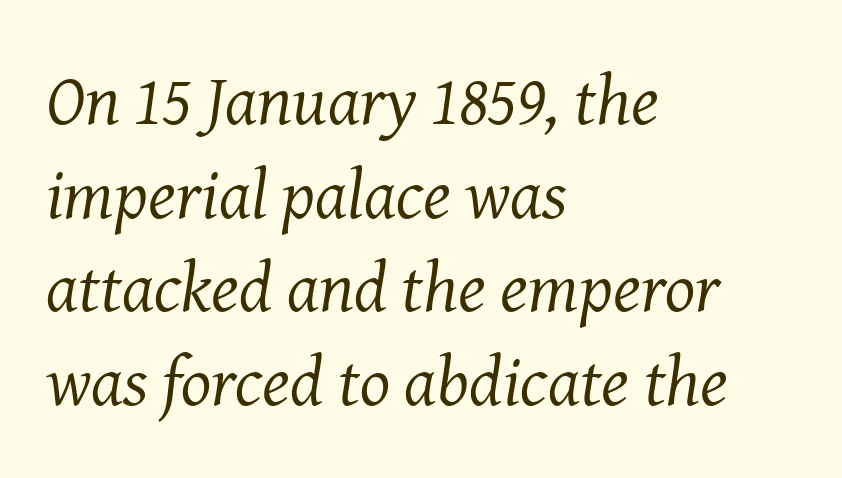
Q: Is the text bold? A: No.
Q: Is the text italic (slanted)? A: Yes, it leans right by about 8 degrees.
Q: Is the typeface a serif or a sans-serif typeface? A: Serif.
Q: Is the text underlined? A: No.
Q: How is the paragraph aligned? A: Left-aligned.
Q: Is the spacing between letters normal or unusually wide? A: Normal.
Q: Is the spacing between lines tight, normal or loose? A: Normal.
Q: Width (condensed, normal, or wide)? A: Normal.
Q: Stroke contrast? A: Medium.
Q: x-height? A: Medium.
Q: Monospaced? A: No.
